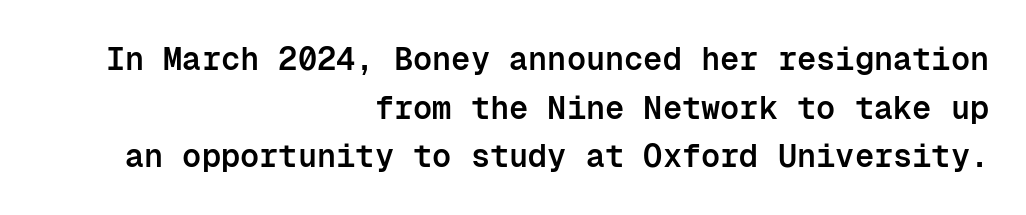
The image shows 32 px semibold sans-serif type, upright, monospaced; set right-aligned, normal line spacing (1.52x), normal letter spacing, not underlined; low stroke contrast and a medium x-height.
